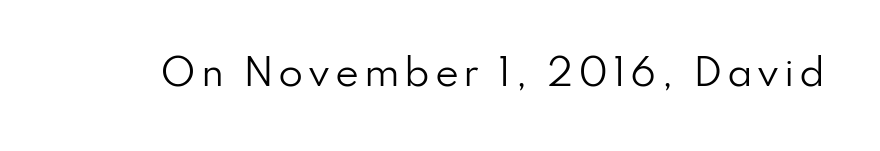
The image shows 36 px regular-weight sans-serif type, upright; set not underlined; low stroke contrast and a small x-height.
